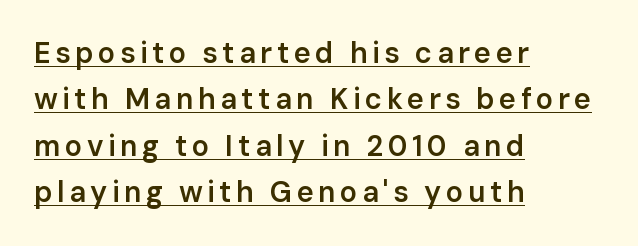
Heft: intermediate — a semibold. A typographer would call this underscored text. You can tell from the bare stems that sans-serif type was used. The passage shown stacks its lines at a standard gap.
